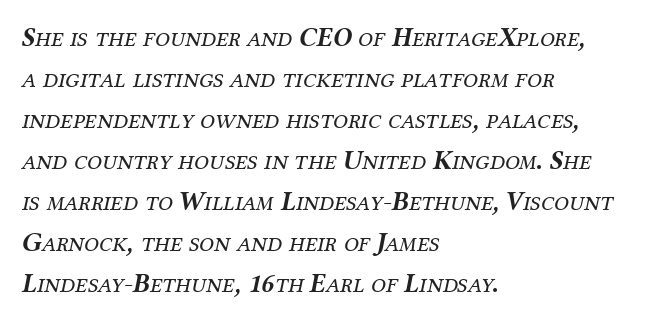
Leading matches the norm, producing a regular column. Compared with typical body copy, the letter spacing here is the same. When letters slant like this, we call the style italic. Honestly, there is no underline to notice here at all. The face looks like a standard text weight, possibly lighter. The paragraph has a hard left edge and a soft right edge.
